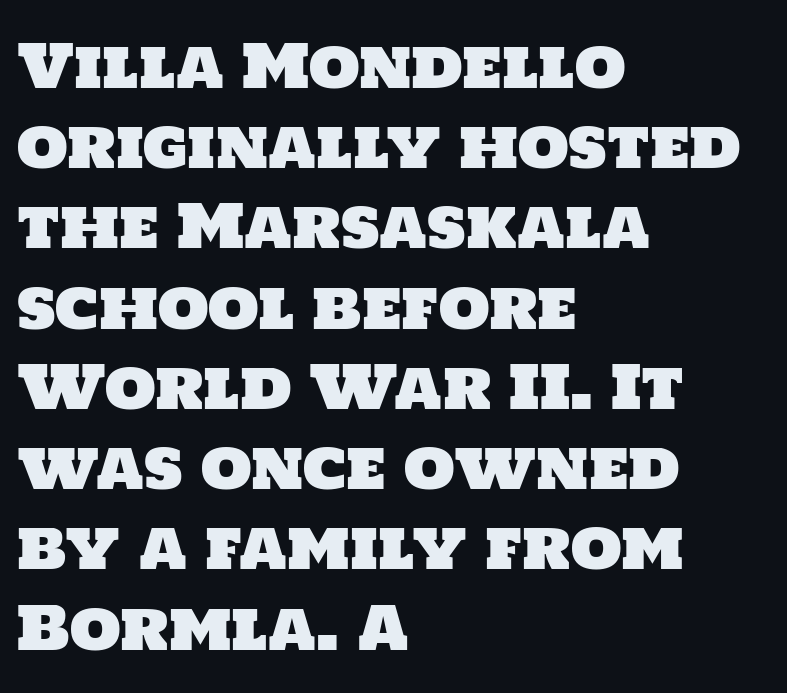
Q: Is the typeface a serif or a sans-serif typeface? A: Sans-serif.
Q: Is the text underlined? A: No.
Q: How is the paragraph aligned? A: Left-aligned.
Q: Is the spacing between letters normal or unusually wide? A: Normal.
Q: Is the spacing between lines tight, normal or loose? A: Normal.
Q: Width (condensed, normal, or wide)? A: Normal.
Q: Stroke contrast? A: Low.
Q: x-height? A: Large.
Q: Monospaced? A: No.
